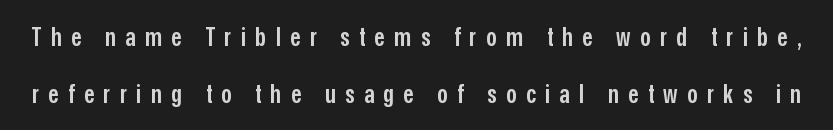
The face used here is a semibold: visibly heavier than regular, lighter than bold. Has an underline been added? It has not. The line texture is sparse and dotted thanks to wide tracking. This sample uses an upright cut, with every glyph sitting square on the baseline. How would I describe the line gaps? Wide and relaxed.
